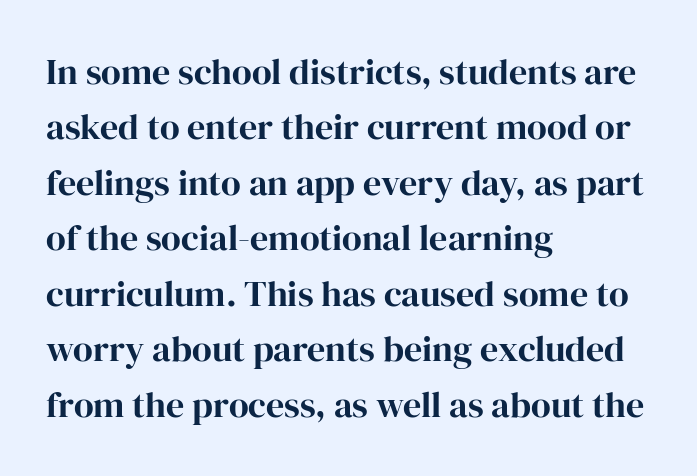
Tall strokes in this sample are plumb rather than angled. Nothing unusual about the tracking: characters are spaced as the font intends. All the whitespace from short lines collects on the right. No word sits above an underline. Regarding serifs, this sample has them.
